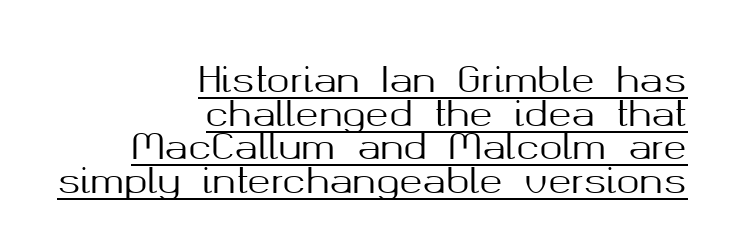
{"serif": "no", "italic": "no", "width": "normal", "stroke_contrast": "medium", "x_height": "medium", "monospaced": "no", "underline": "yes", "align": "right", "line_spacing": "tight", "line_spacing_ratio": 0.96, "letter_spacing": "normal", "letter_spacing_em": 0.0, "glyph_px": 35}
